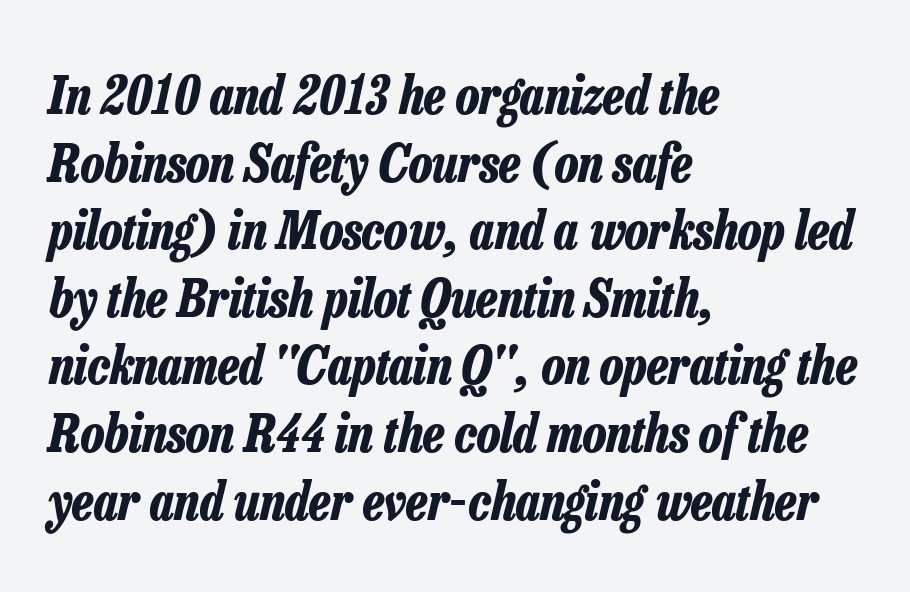
{"italic": "yes", "lean": "right", "slant_degrees": 13, "bold": "yes", "weight": "bold", "width": "condensed", "stroke_contrast": "low", "x_height": "medium", "monospaced": "no", "underline": "no", "align": "left", "line_spacing": "normal", "line_spacing_ratio": 1.3, "letter_spacing": "normal", "letter_spacing_em": 0.0, "glyph_px": 52}
